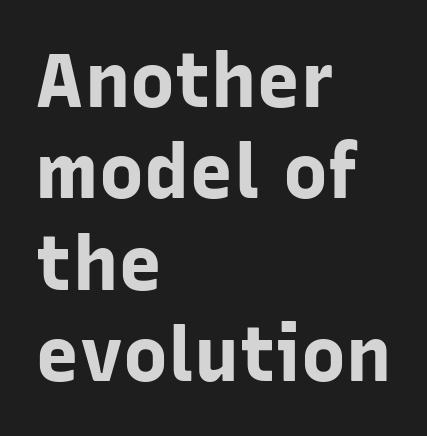
Q: Is the text bold? A: Yes.
Q: Is the text italic (slanted)? A: No, it is upright.
Q: Is the typeface a serif or a sans-serif typeface? A: Sans-serif.
Q: Is the text underlined? A: No.
Q: How is the paragraph aligned? A: Left-aligned.
Q: Is the spacing between letters normal or unusually wide? A: Normal.
Q: Width (condensed, normal, or wide)? A: Normal.
Q: Stroke contrast? A: Low.
Q: x-height? A: Medium.
Q: Monospaced? A: No.
